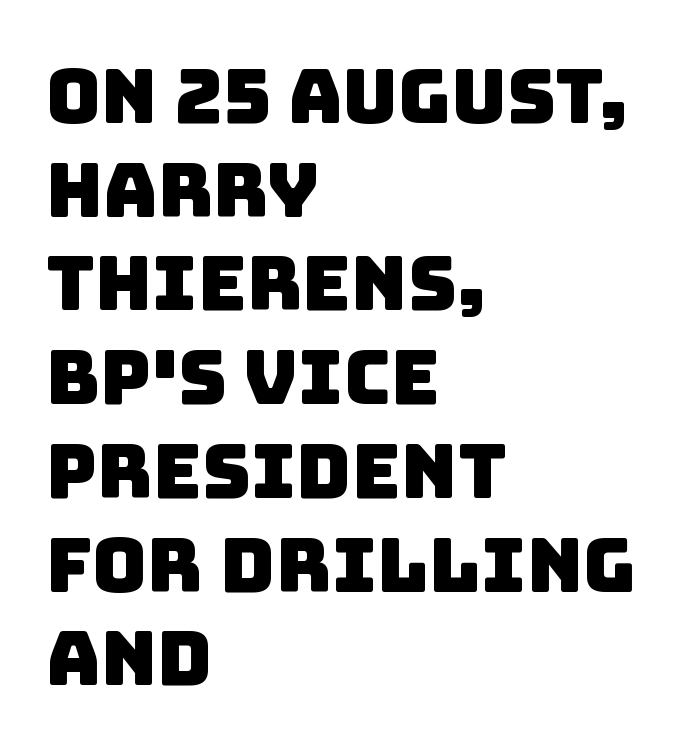
{"serif": "no", "width": "normal", "stroke_contrast": "low", "x_height": "large", "monospaced": "no", "underline": "no", "align": "left", "line_spacing": "normal", "line_spacing_ratio": 1.25, "letter_spacing": "normal", "letter_spacing_em": 0.0, "glyph_px": 75}
